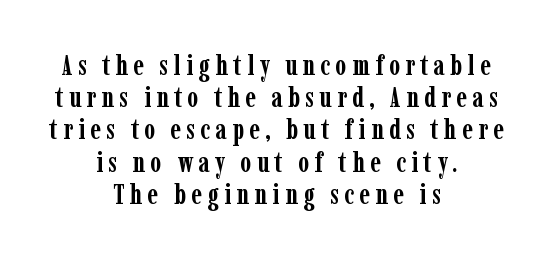
Q: Is the text bold? A: Yes.
Q: Is the text italic (slanted)? A: No, it is upright.
Q: Is the typeface a serif or a sans-serif typeface? A: Serif.
Q: Is the text underlined? A: No.
Q: How is the paragraph aligned? A: Centered.
Q: Is the spacing between lines tight, normal or loose? A: Tight.
Q: Width (condensed, normal, or wide)? A: Condensed.
Q: Stroke contrast? A: Low.
Q: x-height? A: Medium.
Q: Monospaced? A: No.
